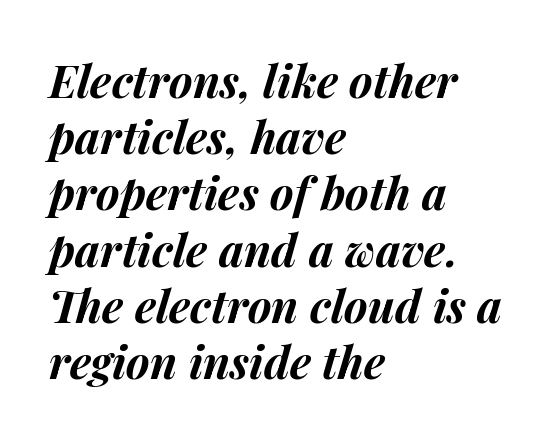
Q: Is the text bold? A: Yes.
Q: Is the text italic (slanted)? A: Yes, it leans right by about 14 degrees.
Q: Is the text underlined? A: No.
Q: How is the paragraph aligned? A: Left-aligned.
Q: Is the spacing between letters normal or unusually wide? A: Normal.
Q: Is the spacing between lines tight, normal or loose? A: Normal.
Q: Width (condensed, normal, or wide)? A: Normal.
Q: Stroke contrast? A: Medium.
Q: x-height? A: Medium.
Q: Monospaced? A: No.
